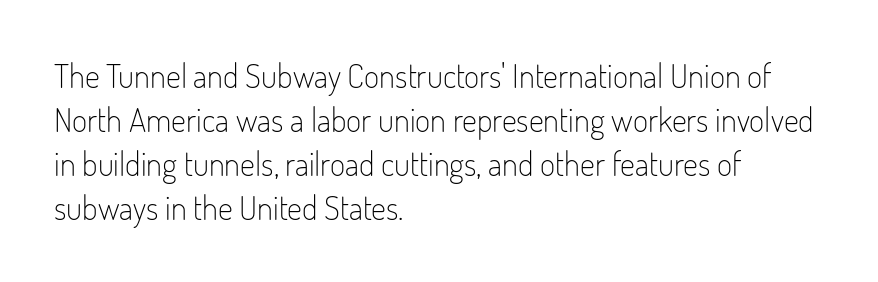
The image shows 33 px light, condensed sans-serif type, upright; set left-aligned, normal line spacing (1.33x), normal letter spacing, not underlined; low stroke contrast and a small x-height.
